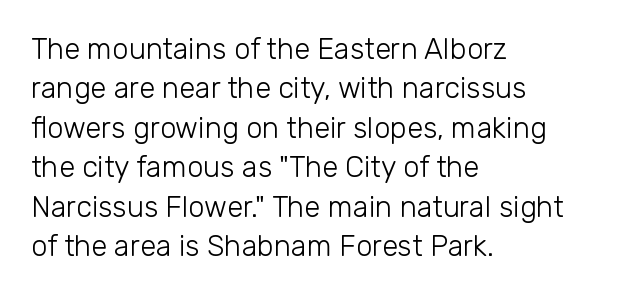
The image shows 29 px light sans-serif type, upright; set left-aligned, normal line spacing (1.36x), normal letter spacing, not underlined; low stroke contrast and a medium x-height.
